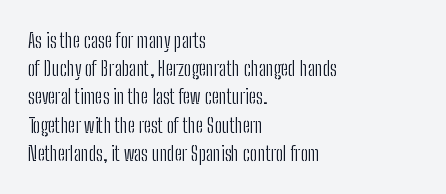
Q: Is the text bold? A: No.
Q: Is the text italic (slanted)? A: No, it is upright.
Q: Is the text underlined? A: No.
Q: How is the paragraph aligned? A: Left-aligned.
Q: Is the spacing between letters normal or unusually wide? A: Normal.
Q: Is the spacing between lines tight, normal or loose? A: Normal.
